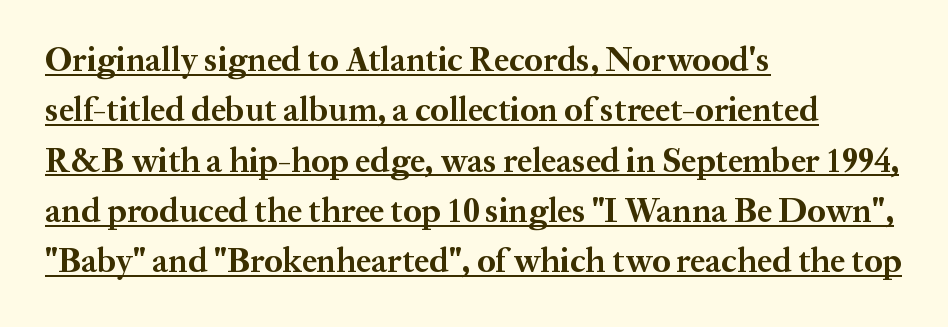
{"serif": "yes", "italic": "no", "bold": "yes", "weight": "bold", "width": "normal", "stroke_contrast": "medium", "x_height": "medium", "monospaced": "no", "underline": "yes", "align": "left", "line_spacing": "normal", "line_spacing_ratio": 1.48, "letter_spacing": "normal", "letter_spacing_em": 0.0, "glyph_px": 34}
